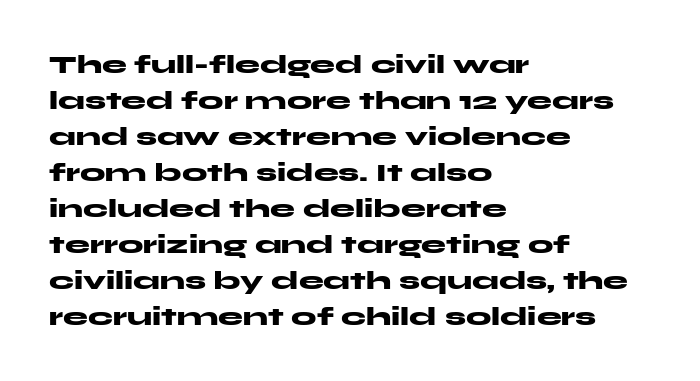
{"italic": "no", "bold": "yes", "underline": "no", "align": "left", "line_spacing": "normal", "line_spacing_ratio": 1.44, "letter_spacing": "normal", "letter_spacing_em": 0.0, "glyph_px": 25}
